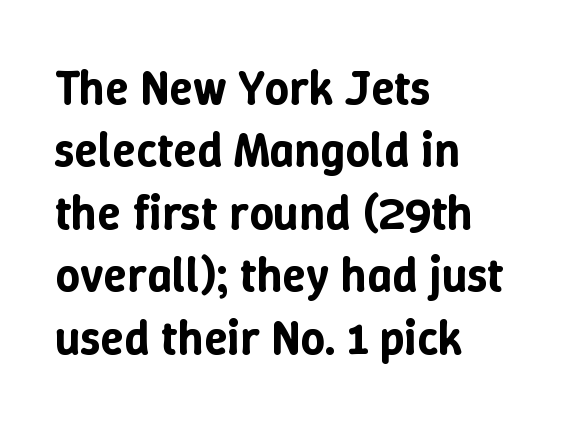
Q: Is the text italic (slanted)? A: No, it is upright.
Q: Is the text underlined? A: No.
Q: How is the paragraph aligned? A: Left-aligned.
Q: Is the spacing between letters normal or unusually wide? A: Normal.
Q: Is the spacing between lines tight, normal or loose? A: Normal.
Q: Width (condensed, normal, or wide)? A: Normal.
Q: Stroke contrast? A: Low.
Q: x-height? A: Medium.
Q: Monospaced? A: No.
